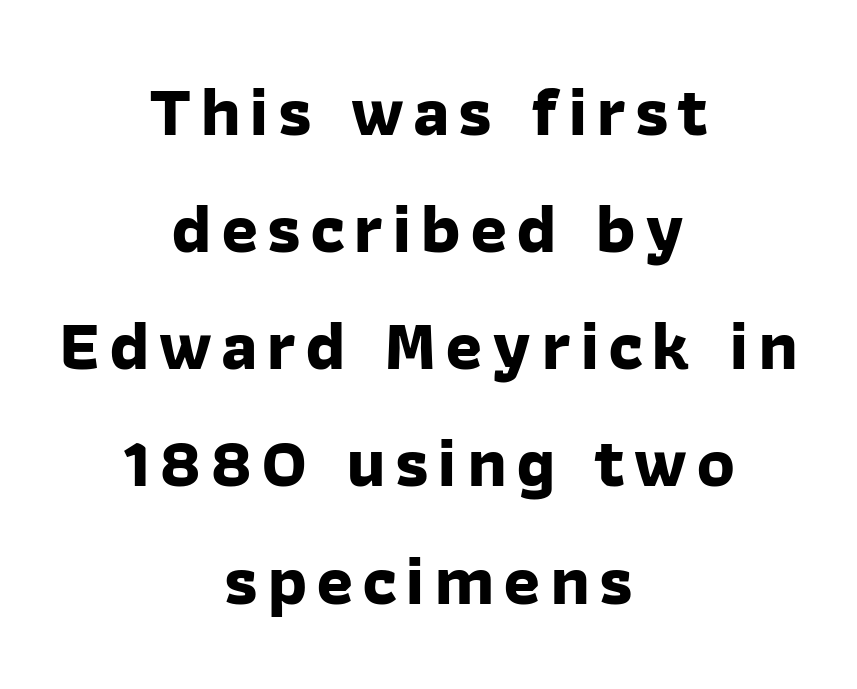
Q: Is the text bold? A: Yes.
Q: Is the typeface a serif or a sans-serif typeface? A: Sans-serif.
Q: Is the text underlined? A: No.
Q: How is the paragraph aligned? A: Centered.
Q: Is the spacing between lines tight, normal or loose? A: Normal.
Q: Width (condensed, normal, or wide)? A: Normal.
Q: Stroke contrast? A: Low.
Q: x-height? A: Medium.
Q: Monospaced? A: No.
